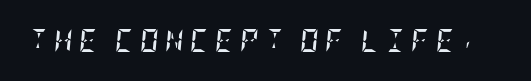
Q: Is the text bold? A: Yes.
Q: Is the text italic (slanted)? A: Yes, it leans right by about 5 degrees.
Q: Is the text underlined? A: No.
Q: Is the spacing between letters normal or unusually wide? A: Unusually wide.
